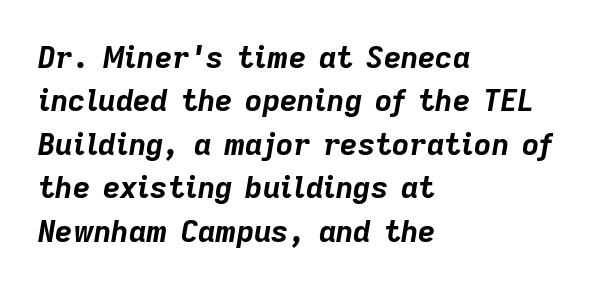
Q: Is the text bold? A: Yes.
Q: Is the text italic (slanted)? A: Yes, it leans right by about 9 degrees.
Q: Is the text underlined? A: No.
Q: How is the paragraph aligned? A: Left-aligned.
Q: Is the spacing between letters normal or unusually wide? A: Normal.
Q: Is the spacing between lines tight, normal or loose? A: Normal.
Q: Width (condensed, normal, or wide)? A: Normal.
Q: Stroke contrast? A: Low.
Q: x-height? A: Medium.
Q: Monospaced? A: No.
